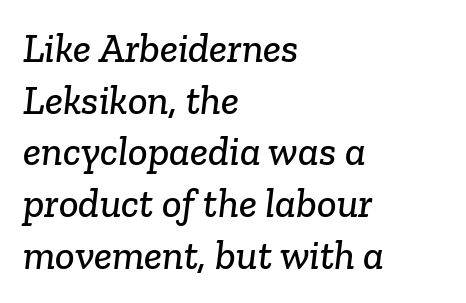
The image shows 41 px serif type; set left-aligned, normal line spacing (1.26x), normal letter spacing, not underlined; low stroke contrast and a medium x-height.
